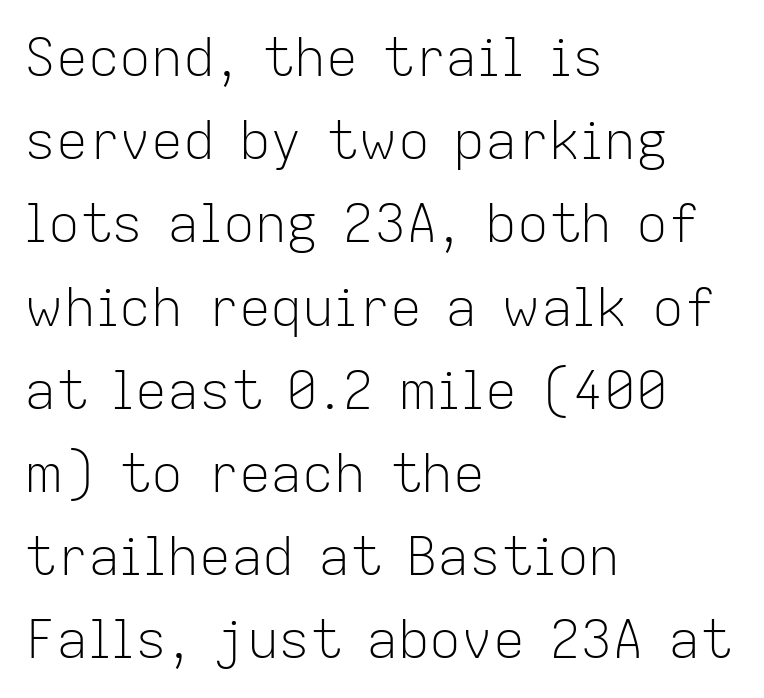
{"serif": "no", "italic": "no", "bold": "no", "weight": "light", "width": "normal", "stroke_contrast": "low", "x_height": "medium", "monospaced": "no", "underline": "no", "align": "left", "line_spacing": "normal", "line_spacing_ratio": 1.57, "letter_spacing": "normal", "letter_spacing_em": 0.0, "glyph_px": 53}
